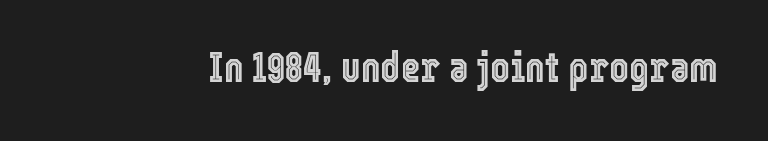
Bare-footed words on every line. Here the glyphs are tracked normally, forming tight word shapes. These lines were composed using upright roman letters. The face used here is proportionally spaced, like ordinary book or web type.
